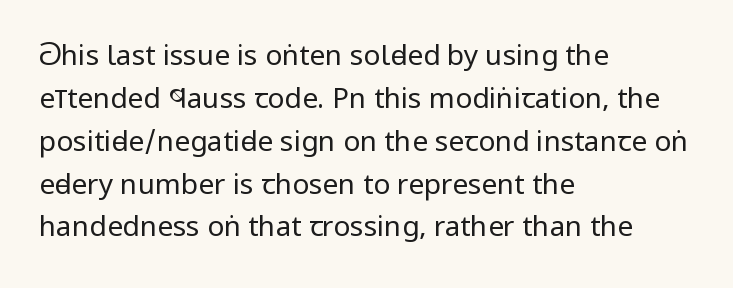
Nope, not italic — everything's standing straight. This sample has the flowing, uneven cadence of proportional lettering. Compared with typical body copy, the letter spacing here is the same. Type style note: lacks serifs. This reads as an unemphasized weight, regular at the heaviest.
